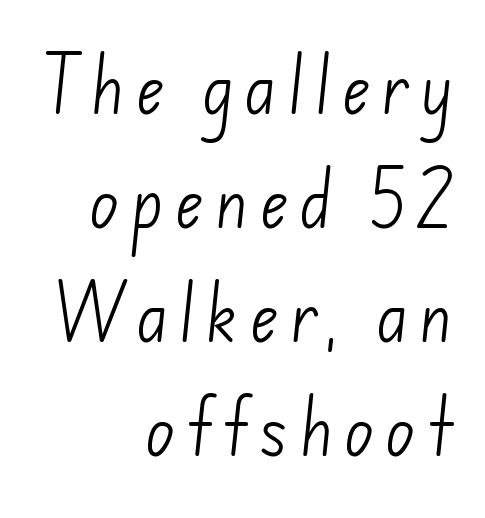
The glyphs are unaccompanied by any horizontal stroke below them. Does the type have serifs? No, each stem ends abruptly. Horizontal alignment here is rightward, an uncommon choice for prose. Character widths vary here, with narrow letters taking less room than wide ones.
